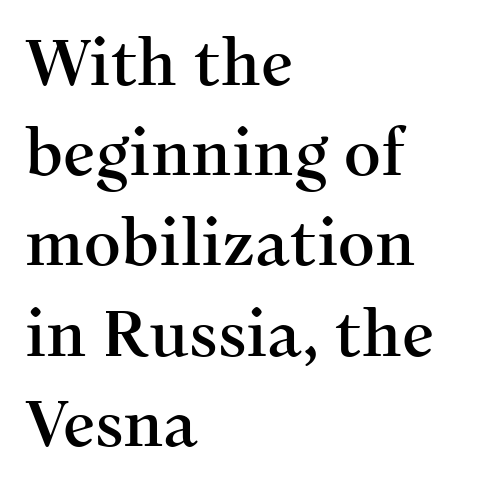
{"serif": "yes", "italic": "no", "width": "normal", "stroke_contrast": "medium", "x_height": "medium", "monospaced": "no", "underline": "no", "align": "left", "line_spacing": "normal", "line_spacing_ratio": 1.41, "letter_spacing": "normal", "letter_spacing_em": 0.0, "glyph_px": 64}
